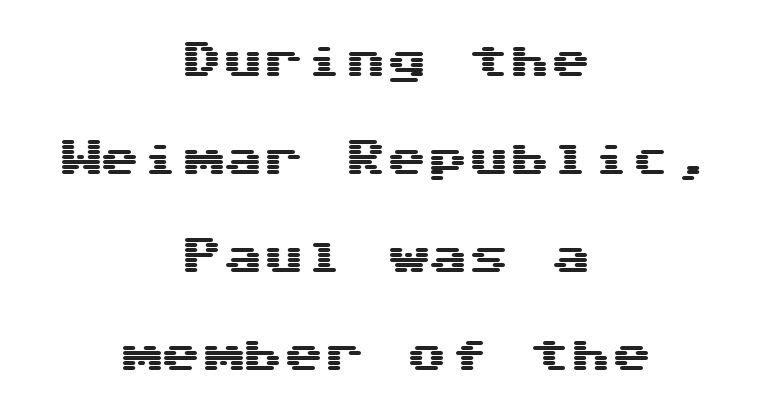
{"serif": "no", "italic": "no", "width": "wide", "stroke_contrast": "medium", "x_height": "medium", "underline": "no", "align": "center", "line_spacing": "loose", "line_spacing_ratio": 2.39, "letter_spacing": "normal", "letter_spacing_em": 0.0, "glyph_px": 41}
